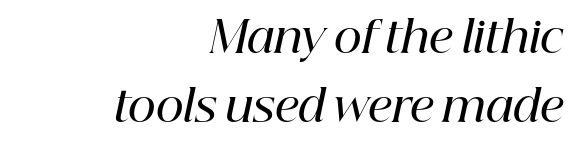
What stands out about the letter spacing? Nothing — it is the standard amount. This sample has the flowing, uneven cadence of proportional lettering. Every letter is mildly thick-stroked: semibold rather than bold. Notice how the passage keeps a crisp vertical edge on the right only. Horizontal bands of white between lines are of average thickness. This rendering employs a face with finishing strokes, i.e., a serif.
